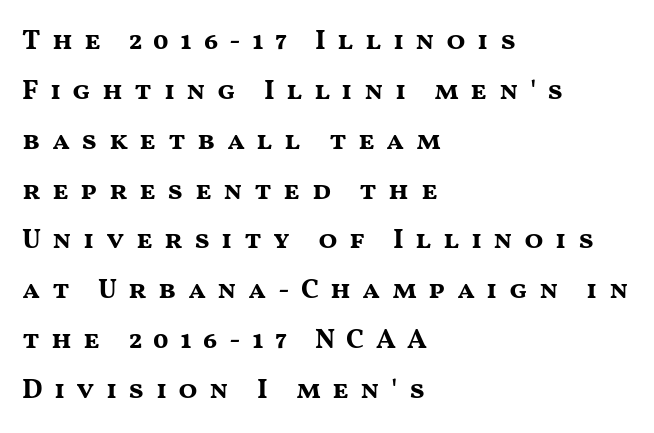
Q: Is the text bold? A: Yes.
Q: Is the text italic (slanted)? A: No, it is upright.
Q: Is the typeface a serif or a sans-serif typeface? A: Sans-serif.
Q: Is the text underlined? A: No.
Q: How is the paragraph aligned? A: Left-aligned.
Q: Is the spacing between letters normal or unusually wide? A: Unusually wide.
Q: Width (condensed, normal, or wide)? A: Wide.
Q: Stroke contrast? A: Medium.
Q: x-height? A: Medium.
Q: Monospaced? A: No.
